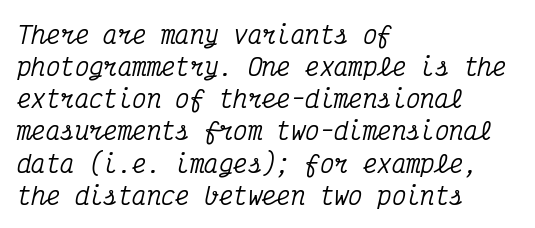
The image shows 24 px text type, italic (leaning right); set left-aligned, normal line spacing (1.34x), normal letter spacing, not underlined.
